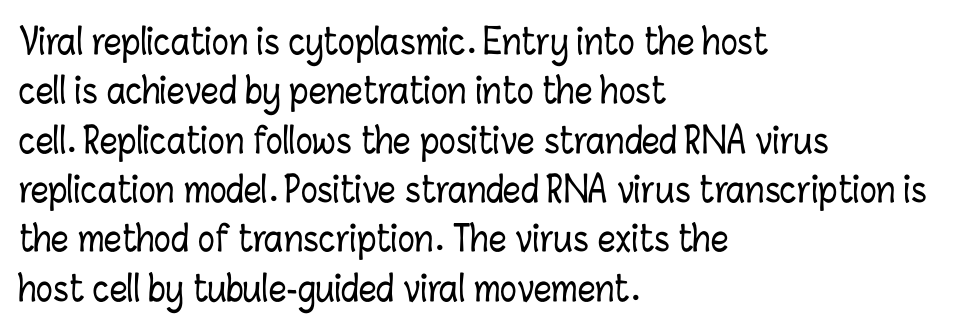
Typeset ragged right — the left edge is the straight one. Do the letters lean? They stand straight. These lines are rendered in a variable-pitch font. Standard letterfit; no display-style spreading of the glyphs.
